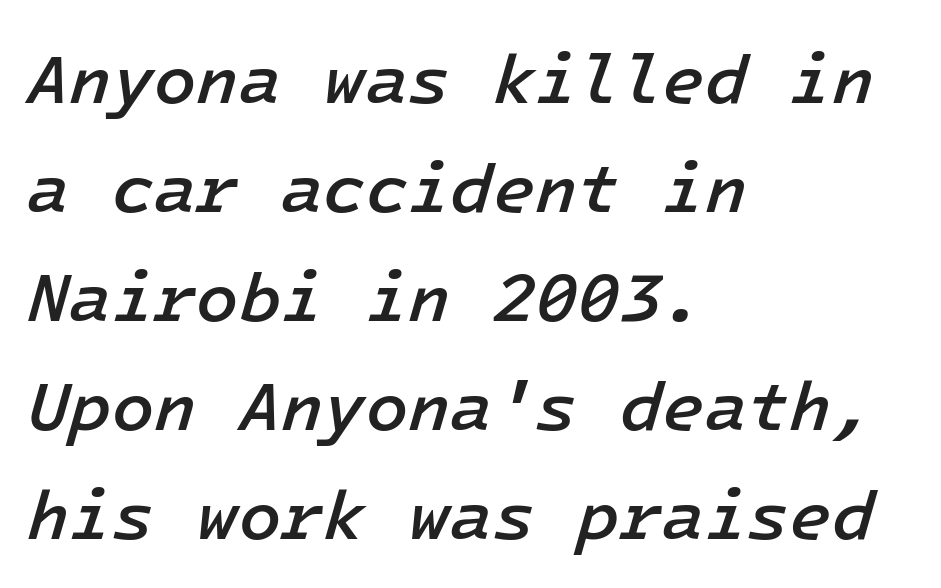
Look at the tracking — it's just the regular setting, nothing added. The zone under the glyphs is completely vacant. Line starts are locked; line ends wander. The glyphs have the mass of a demibold cut, below bold. Italic? Definitely — the glyphs are oblique.
